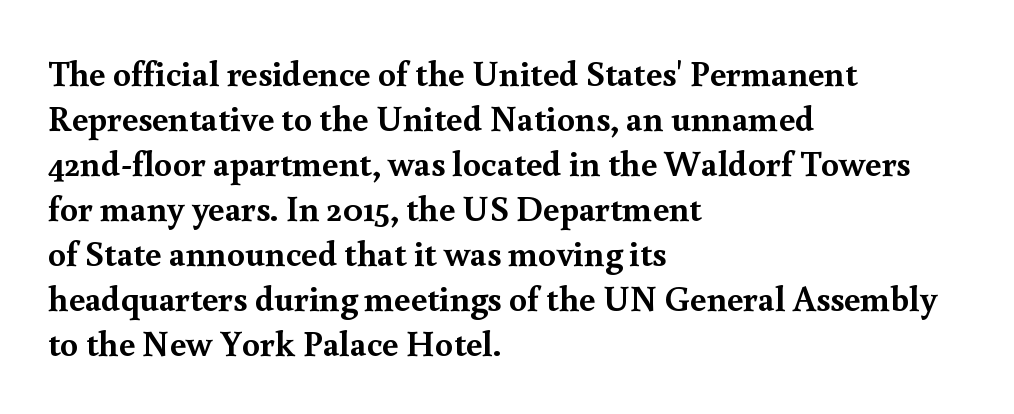
As a designer I'd log this as weight 700, bold. Each letter's strokes conclude with small projecting serifs. Looks like regular typesetting: each glyph gets only the width it needs. These lines were composed using upright roman letters. If you measured baseline to baseline, you'd find a middling distance. Clear beneath every line of the passage.
